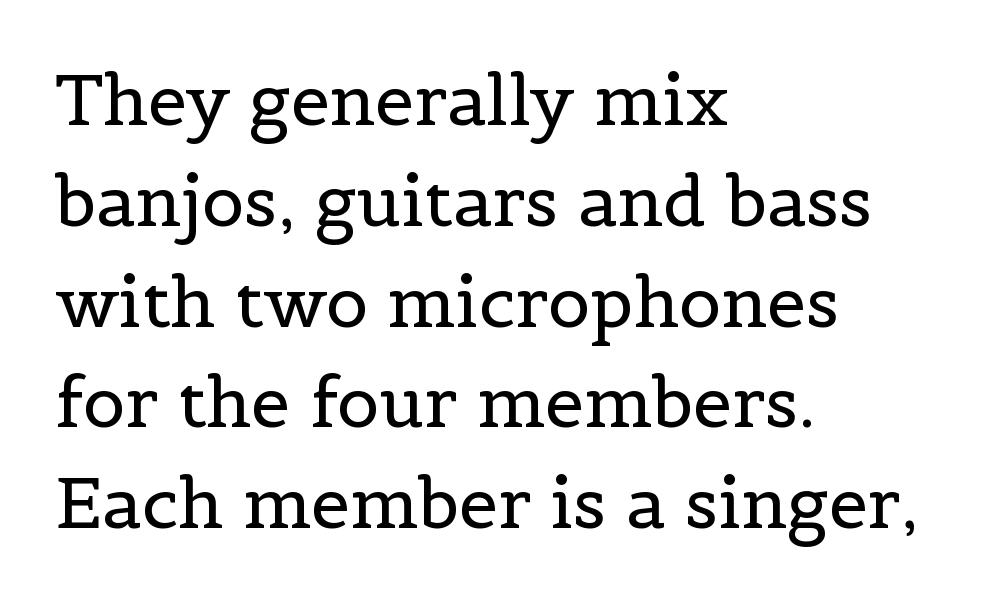
{"serif": "yes", "italic": "no", "bold": "no", "weight": "regular", "width": "normal", "x_height": "medium", "monospaced": "no", "underline": "no", "align": "left", "line_spacing": "normal", "line_spacing_ratio": 1.44, "letter_spacing": "normal", "letter_spacing_em": 0.0, "glyph_px": 70}
